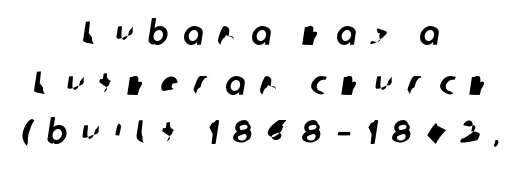
Q: Is the typeface a serif or a sans-serif typeface? A: Sans-serif.
Q: Is the text underlined? A: No.
Q: How is the paragraph aligned? A: Centered.
Q: Is the spacing between letters normal or unusually wide? A: Unusually wide.
Q: Is the spacing between lines tight, normal or loose? A: Normal.
Q: Width (condensed, normal, or wide)? A: Normal.
Q: Stroke contrast? A: Low.
Q: x-height? A: Medium.
Q: Monospaced? A: No.
